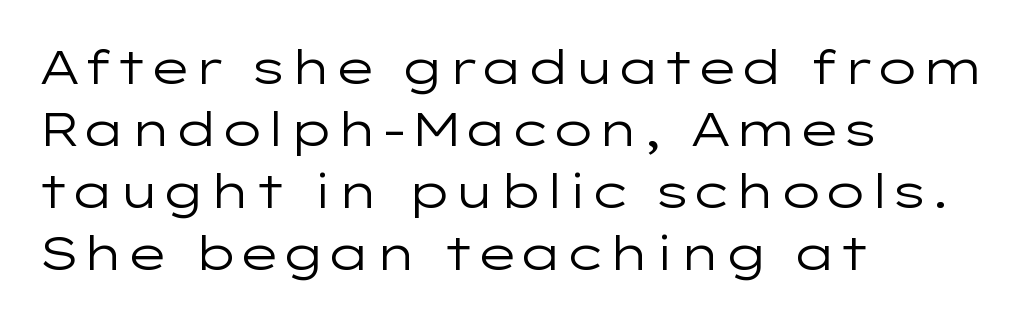
Q: Is the text bold? A: No.
Q: Is the text italic (slanted)? A: No, it is upright.
Q: Is the typeface a serif or a sans-serif typeface? A: Sans-serif.
Q: Is the text underlined? A: No.
Q: How is the paragraph aligned? A: Left-aligned.
Q: Is the spacing between letters normal or unusually wide? A: Normal.
Q: Is the spacing between lines tight, normal or loose? A: Normal.
Q: Width (condensed, normal, or wide)? A: Wide.
Q: Stroke contrast? A: Low.
Q: x-height? A: Medium.
Q: Monospaced? A: No.
